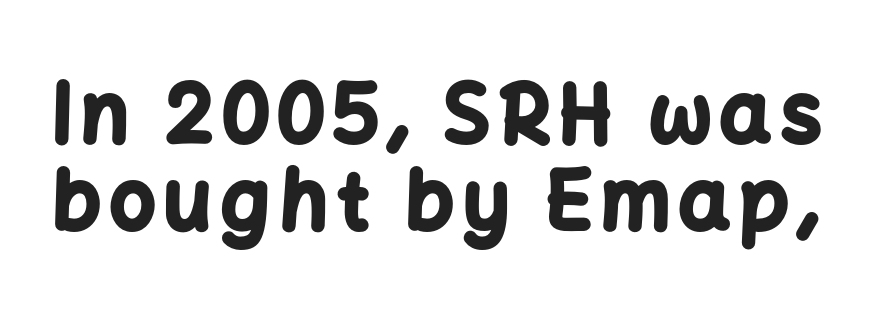
Summary of weight: heavy, a full bold. Examine the stroke ends and you'll find no serifs. Just letters on the line, the space beneath them empty. Do the letters lean? They stand straight.
